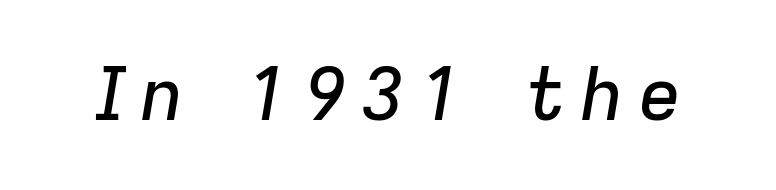
{"italic": "yes", "lean": "right", "slant_degrees": 9, "width": "normal", "stroke_contrast": "low", "x_height": "medium", "monospaced": "no", "underline": "no", "glyph_px": 74}
